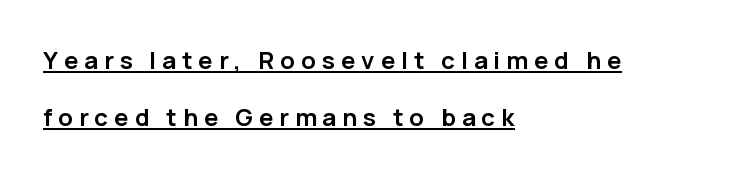
Q: Is the text bold? A: Yes.
Q: Is the text italic (slanted)? A: No, it is upright.
Q: Is the text underlined? A: Yes.
Q: How is the paragraph aligned? A: Left-aligned.
Q: Is the spacing between letters normal or unusually wide? A: Unusually wide.
Q: Is the spacing between lines tight, normal or loose? A: Loose.
